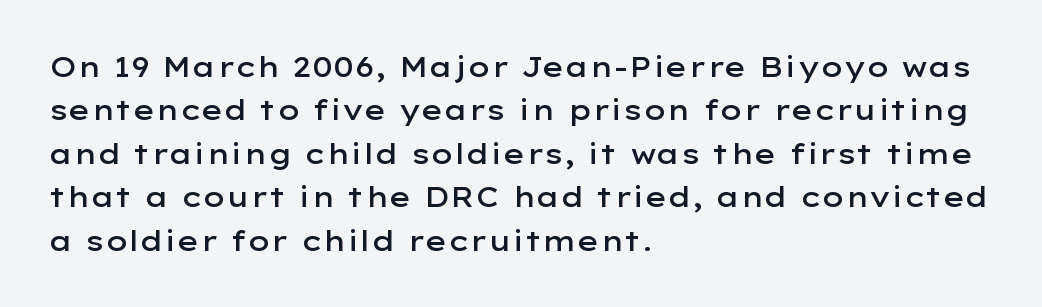
The image shows 28 px semibold, wide sans-serif type, upright; set left-aligned, normal line spacing (1.55x), normal letter spacing, not underlined; low stroke contrast and a medium x-height.
